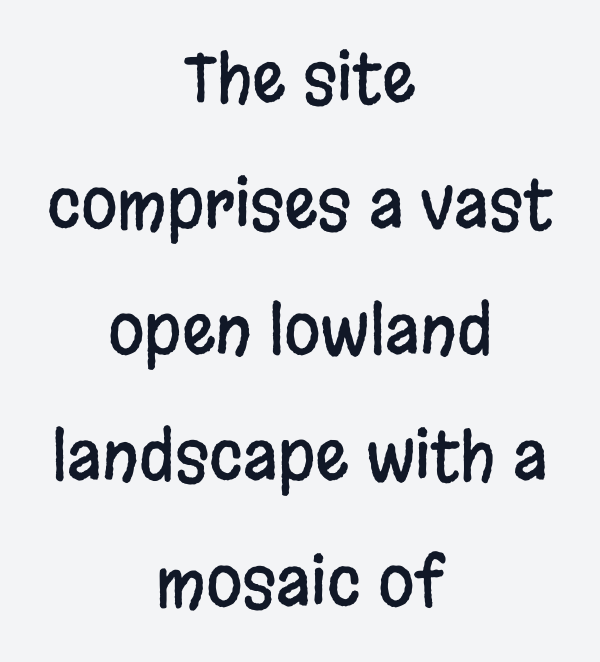
{"serif": "no", "italic": "no", "width": "condensed", "stroke_contrast": "low", "x_height": "large", "monospaced": "no", "underline": "no", "align": "center", "line_spacing": "loose", "line_spacing_ratio": 1.91, "letter_spacing": "normal", "letter_spacing_em": 0.0, "glyph_px": 66}
